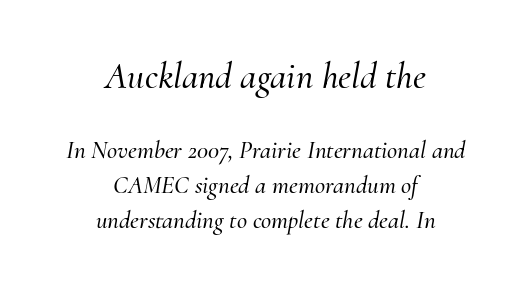
{"serif": "yes", "italic": "yes", "lean": "right", "slant_degrees": 10, "width": "normal", "stroke_contrast": "medium", "x_height": "small", "monospaced": "no", "underline": "no", "align": "center", "line_spacing": "normal", "line_spacing_ratio": 1.39, "letter_spacing": "normal", "letter_spacing_em": 0.0, "larger_block": "first", "size_ratio": 1.48, "glyph_px": 37}
